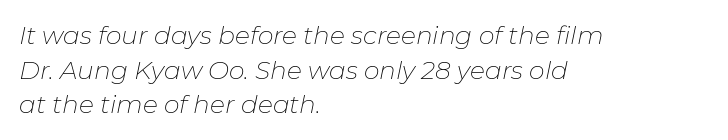
Q: Is the text bold? A: No.
Q: Is the text italic (slanted)? A: Yes, it leans right by about 11 degrees.
Q: Is the text underlined? A: No.
Q: How is the paragraph aligned? A: Left-aligned.
Q: Is the spacing between letters normal or unusually wide? A: Normal.
Q: Is the spacing between lines tight, normal or loose? A: Normal.
